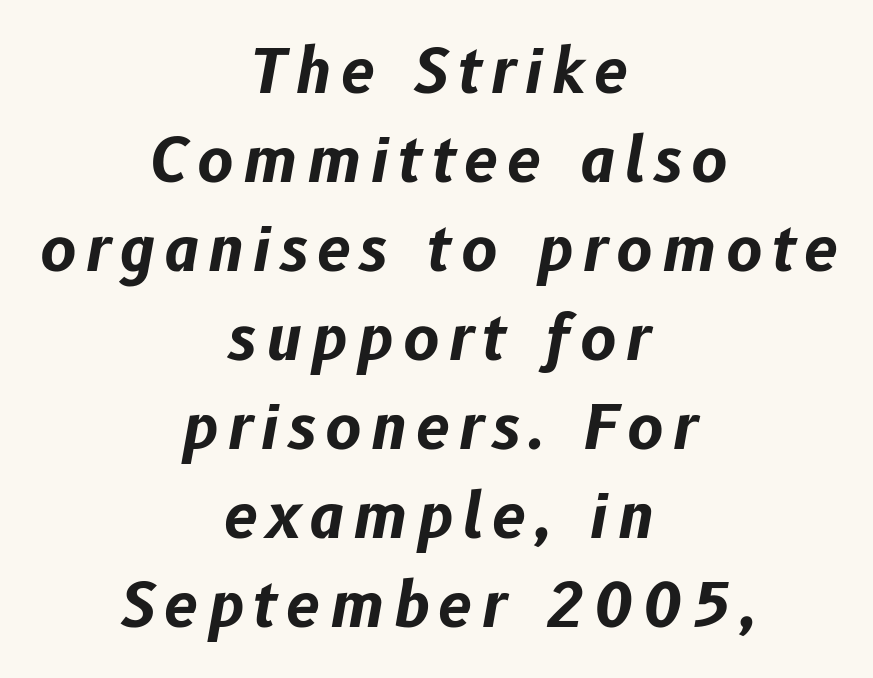
Q: Is the text bold? A: Yes.
Q: Is the text italic (slanted)? A: Yes, it leans right by about 10 degrees.
Q: Is the text underlined? A: No.
Q: How is the paragraph aligned? A: Centered.
Q: Is the spacing between lines tight, normal or loose? A: Normal.
Q: Width (condensed, normal, or wide)? A: Normal.
Q: Stroke contrast? A: Low.
Q: x-height? A: Medium.
Q: Monospaced? A: No.
